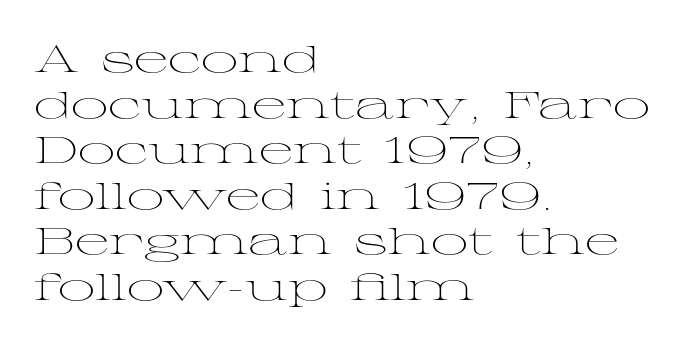
You could not count columns in this text — the font is proportionally spaced. This sample is left-justified, so line endings fall wherever the words run out. The font sits on the lighter half of the weight spectrum, regular included. Any mark beneath the type? The region is blank. Posture: straight, roman, zero tilt. The passage shown has conventional tracking throughout.
